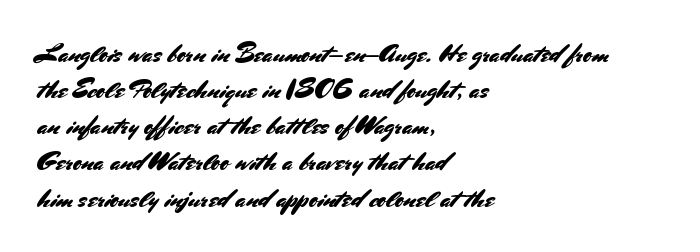
{"underline": "no", "align": "left", "line_spacing": "normal", "line_spacing_ratio": 1.39, "letter_spacing": "normal", "letter_spacing_em": 0.0, "glyph_px": 26}
